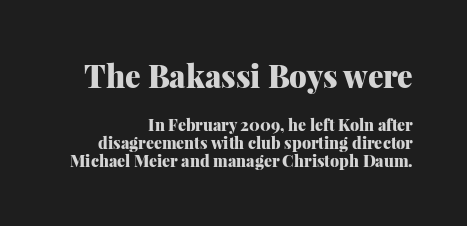
Q: Is the text bold? A: Yes.
Q: Is the text italic (slanted)? A: No, it is upright.
Q: Is the typeface a serif or a sans-serif typeface? A: Serif.
Q: Is the text underlined? A: No.
Q: How is the paragraph aligned? A: Right-aligned.
Q: Is the spacing between letters normal or unusually wide? A: Normal.
Q: Is the spacing between lines tight, normal or loose? A: Tight.
Q: Which block of text is set in a larger size, the first (top) or the second (bottom)? A: The first (top) one.
Q: Width (condensed, normal, or wide)? A: Normal.
Q: Stroke contrast? A: Medium.
Q: x-height? A: Medium.
Q: Monospaced? A: No.
